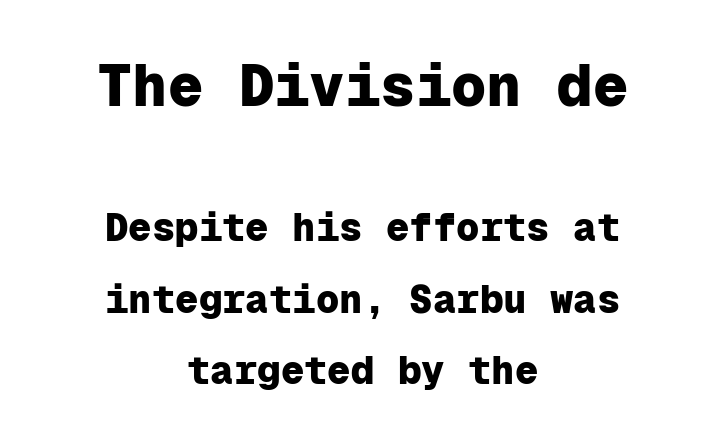
Designer's note — italics off, roman on. Typographically, this falls in the sans-serif category. Characters follow at the spacing the type designer built in. Leftover space on each line is divided equally before and after the words. The letters march in equal steps, a hallmark of fixed-pitch type.
